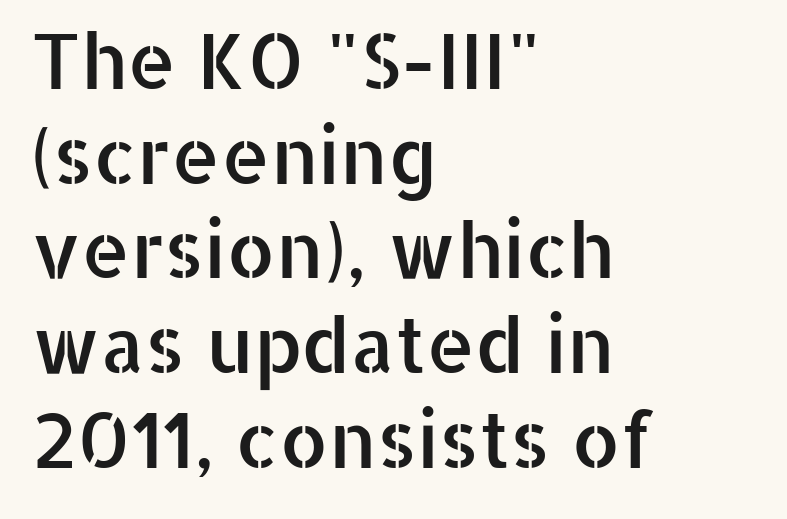
The image shows 77 px sans-serif type, upright; set left-aligned, line spacing 1.23x, normal letter spacing, not underlined; low stroke contrast and a medium x-height.
